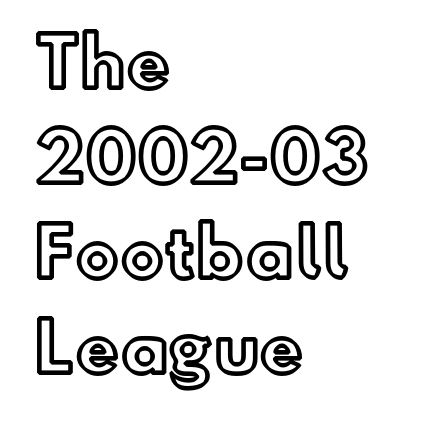
Q: Is the text italic (slanted)? A: No, it is upright.
Q: Is the text underlined? A: No.
Q: How is the paragraph aligned? A: Left-aligned.
Q: Is the spacing between letters normal or unusually wide? A: Normal.
Q: Is the spacing between lines tight, normal or loose? A: Normal.
Q: Width (condensed, normal, or wide)? A: Normal.
Q: x-height? A: Small.
Q: Monospaced? A: No.
